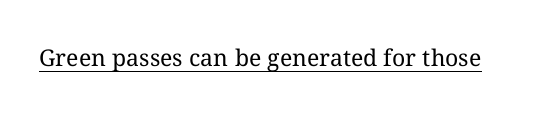
Q: Is the text bold? A: No.
Q: Is the text italic (slanted)? A: No, it is upright.
Q: Is the text underlined? A: Yes.
Q: Is the spacing between letters normal or unusually wide? A: Normal.
